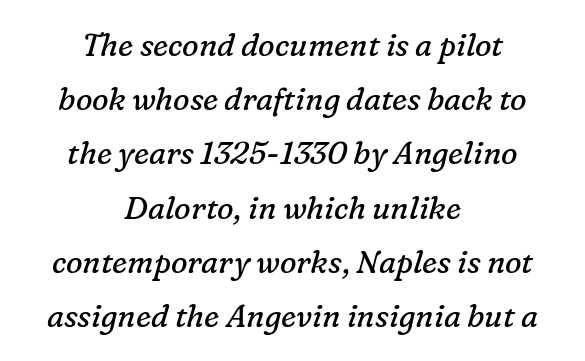
{"serif": "yes", "italic": "yes", "lean": "right", "slant_degrees": 16, "bold": "no", "weight": "regular", "width": "normal", "stroke_contrast": "low", "x_height": "medium", "monospaced": "no", "underline": "no", "align": "center", "line_spacing_ratio": 1.75, "letter_spacing": "normal", "letter_spacing_em": 0.0, "glyph_px": 31}
